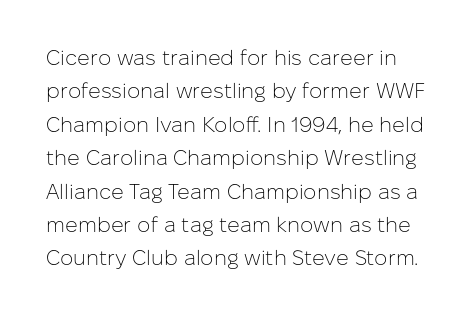
Honestly, there is no underline to notice here at all. Summary of weight: not heavy and not bold. Normally led — the rows are evenly, conventionally spaced. Nope, not italic — everything's standing straight. The rendering keeps characters at their native spacing.
